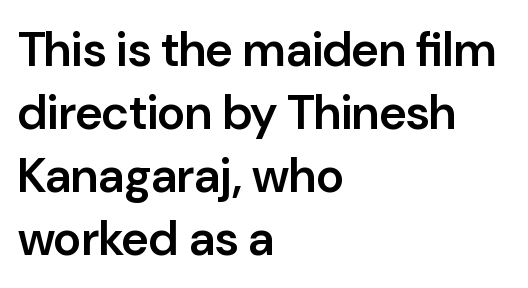
Q: Is the text bold? A: Semi-bold.
Q: Is the text italic (slanted)? A: No, it is upright.
Q: Is the typeface a serif or a sans-serif typeface? A: Sans-serif.
Q: Is the text underlined? A: No.
Q: How is the paragraph aligned? A: Left-aligned.
Q: Is the spacing between letters normal or unusually wide? A: Normal.
Q: Is the spacing between lines tight, normal or loose? A: Normal.
Q: Width (condensed, normal, or wide)? A: Normal.
Q: Stroke contrast? A: Low.
Q: x-height? A: Medium.
Q: Monospaced? A: No.
